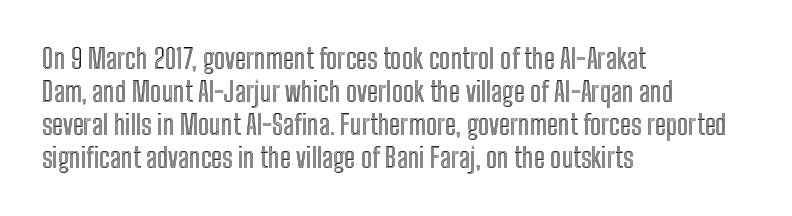
No extra tracking has been applied to these lines. Check the space under the baseline: it is left empty. The font's upright variant was chosen for this text. Casual observation: everything's shoved over to the left.
